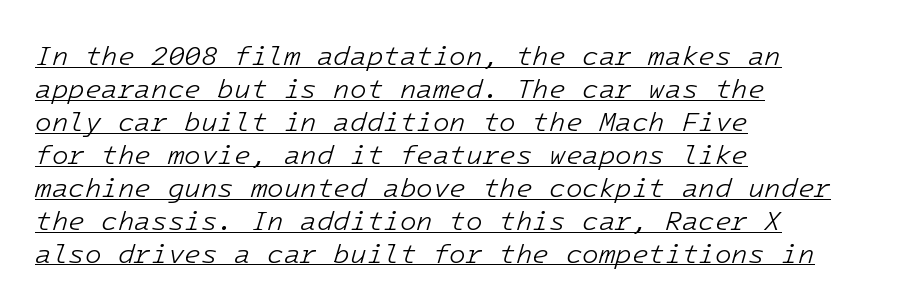
{"italic": "yes", "lean": "right", "slant_degrees": 16, "bold": "no", "underline": "yes", "align": "left", "line_spacing_ratio": 1.22, "letter_spacing": "normal", "letter_spacing_em": 0.0, "glyph_px": 27}
